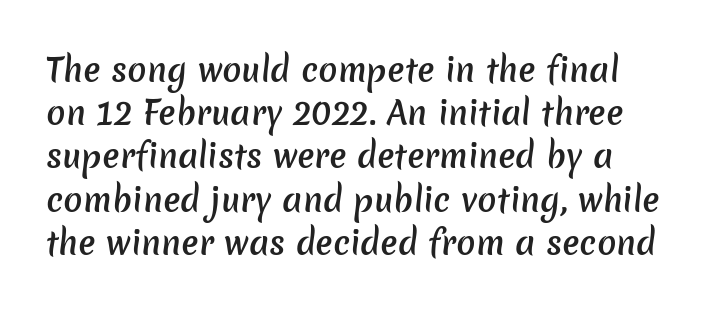
{"serif": "no", "bold": "semi", "weight": "semibold", "width": "normal", "stroke_contrast": "low", "x_height": "medium", "monospaced": "no", "underline": "no", "line_spacing": "normal", "line_spacing_ratio": 1.35, "letter_spacing": "normal", "letter_spacing_em": 0.0, "glyph_px": 32}
